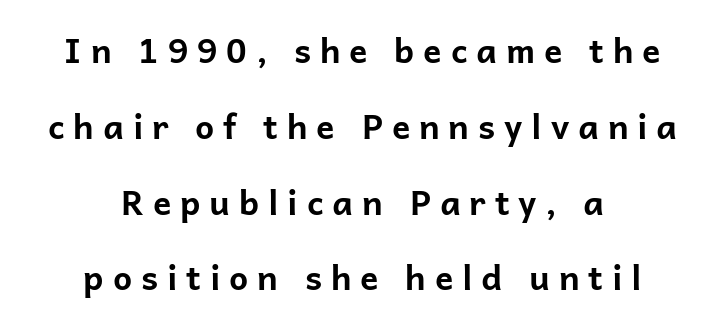
Q: Is the text bold? A: Yes.
Q: Is the text italic (slanted)? A: No, it is upright.
Q: Is the typeface a serif or a sans-serif typeface? A: Sans-serif.
Q: Is the text underlined? A: No.
Q: How is the paragraph aligned? A: Centered.
Q: Is the spacing between letters normal or unusually wide? A: Unusually wide.
Q: Is the spacing between lines tight, normal or loose? A: Loose.
Q: Width (condensed, normal, or wide)? A: Normal.
Q: Stroke contrast? A: Low.
Q: x-height? A: Medium.
Q: Monospaced? A: No.
